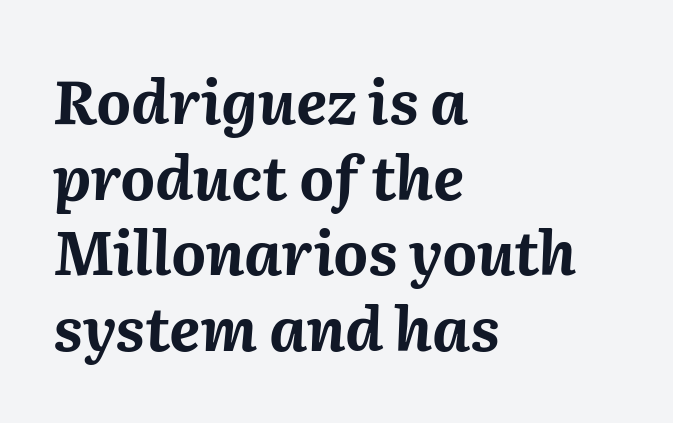
{"italic": "yes", "lean": "right", "slant_degrees": 2, "bold": "yes", "weight": "bold", "width": "normal", "stroke_contrast": "medium", "x_height": "medium", "monospaced": "no", "underline": "no", "align": "left", "line_spacing": "normal", "line_spacing_ratio": 1.26, "letter_spacing": "normal", "letter_spacing_em": 0.0, "glyph_px": 60}
